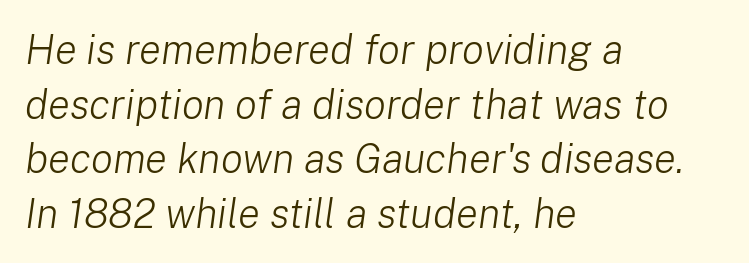
The image shows 41 px light type, italic (leaning right); set left-aligned, normal line spacing (1.33x), normal letter spacing, not underlined; low stroke contrast and a medium x-height.
